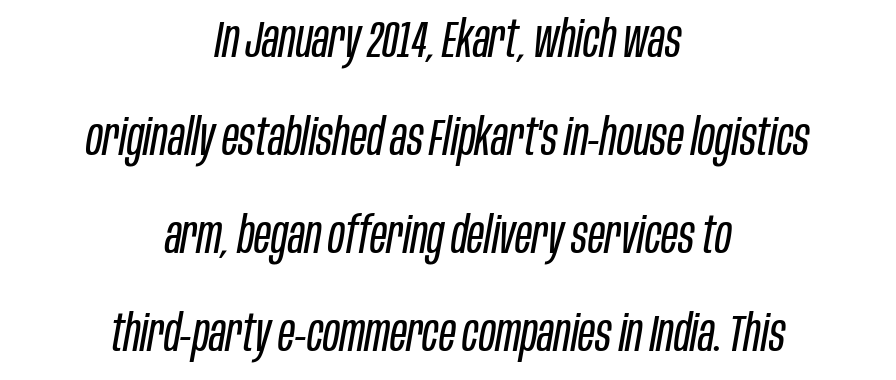
{"italic": "yes", "lean": "right", "slant_degrees": 10, "bold": "no", "weight": "regular", "width": "condensed", "stroke_contrast": "low", "x_height": "large", "monospaced": "no", "underline": "no", "align": "center", "line_spacing": "loose", "line_spacing_ratio": 1.92, "letter_spacing": "normal", "letter_spacing_em": 0.0, "glyph_px": 51}
